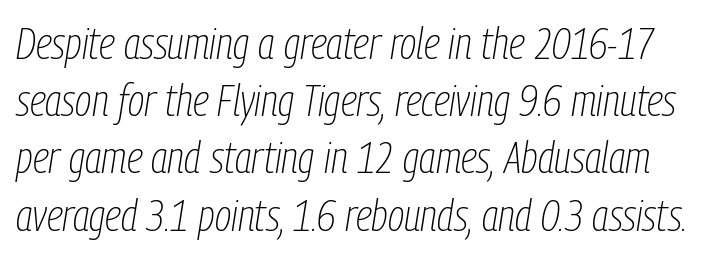
{"italic": "yes", "lean": "right", "slant_degrees": 9, "bold": "no", "weight": "thin", "width": "condensed", "stroke_contrast": "low", "x_height": "medium", "monospaced": "no", "underline": "no", "line_spacing": "normal", "line_spacing_ratio": 1.3, "letter_spacing": "normal", "letter_spacing_em": 0.0, "glyph_px": 44}
